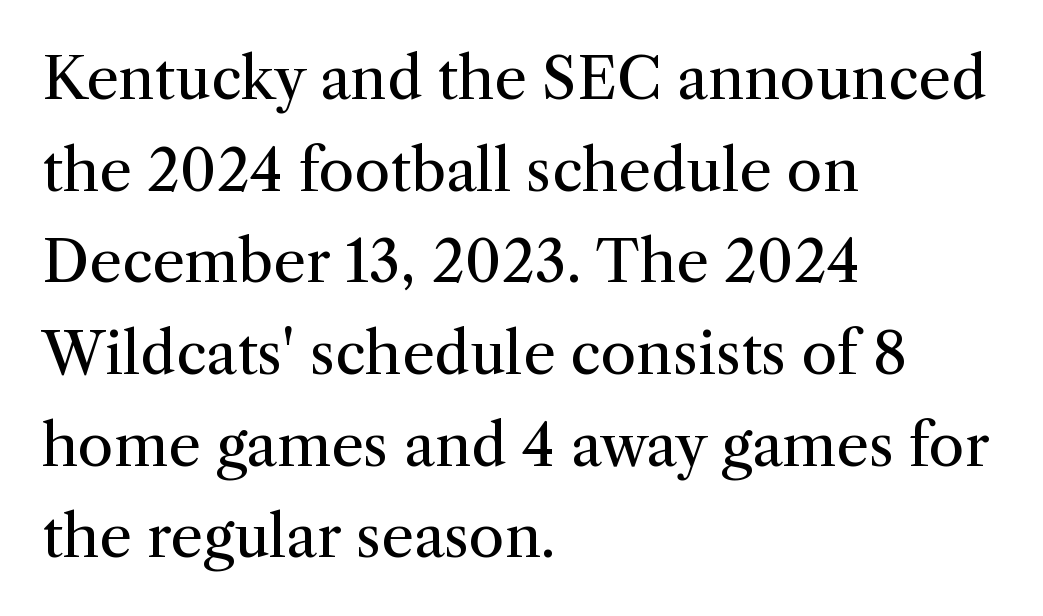
Q: Is the text bold? A: No.
Q: Is the text italic (slanted)? A: No, it is upright.
Q: Is the typeface a serif or a sans-serif typeface? A: Serif.
Q: Is the text underlined? A: No.
Q: How is the paragraph aligned? A: Left-aligned.
Q: Is the spacing between letters normal or unusually wide? A: Normal.
Q: Is the spacing between lines tight, normal or loose? A: Normal.
Q: Width (condensed, normal, or wide)? A: Normal.
Q: Stroke contrast? A: Medium.
Q: x-height? A: Medium.
Q: Monospaced? A: No.
